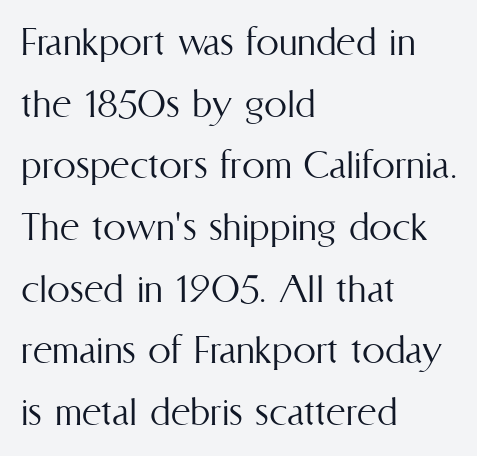
Q: Is the text bold? A: No.
Q: Is the text italic (slanted)? A: No, it is upright.
Q: Is the text underlined? A: No.
Q: How is the paragraph aligned? A: Left-aligned.
Q: Is the spacing between letters normal or unusually wide? A: Normal.
Q: Is the spacing between lines tight, normal or loose? A: Normal.
Q: Width (condensed, normal, or wide)? A: Condensed.
Q: Stroke contrast? A: Medium.
Q: x-height? A: Medium.
Q: Monospaced? A: No.
